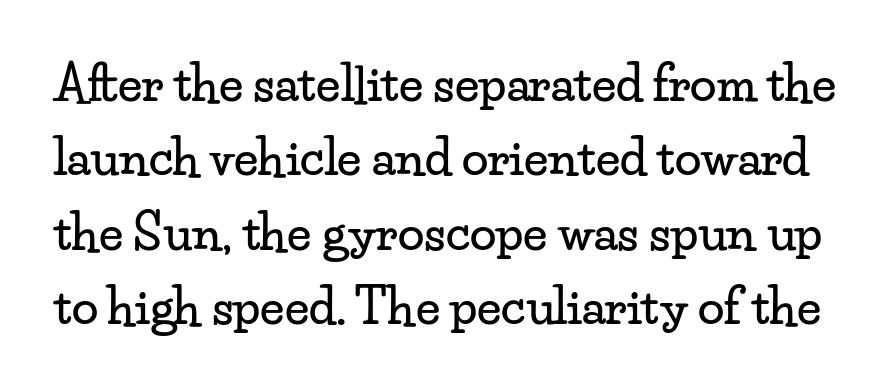
{"serif": "yes", "italic": "no", "width": "wide", "stroke_contrast": "low", "x_height": "small", "monospaced": "no", "underline": "no", "line_spacing": "normal", "line_spacing_ratio": 1.55, "letter_spacing": "normal", "letter_spacing_em": 0.0, "glyph_px": 48}
